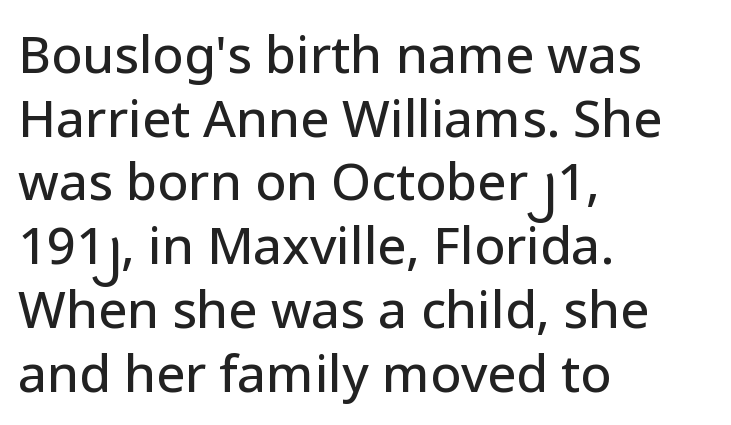
{"serif": "no", "italic": "no", "width": "normal", "stroke_contrast": "low", "x_height": "medium", "monospaced": "no", "underline": "no", "align": "left", "line_spacing": "normal", "line_spacing_ratio": 1.25, "letter_spacing": "normal", "letter_spacing_em": 0.0, "glyph_px": 51}
